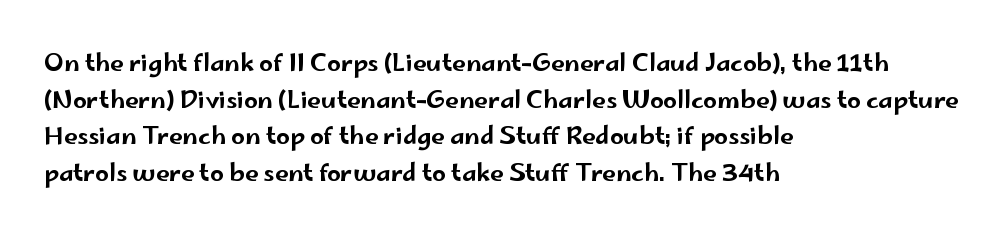
The image shows 24 px text type, upright; set left-aligned, normal line spacing (1.53x), normal letter spacing, not underlined.
